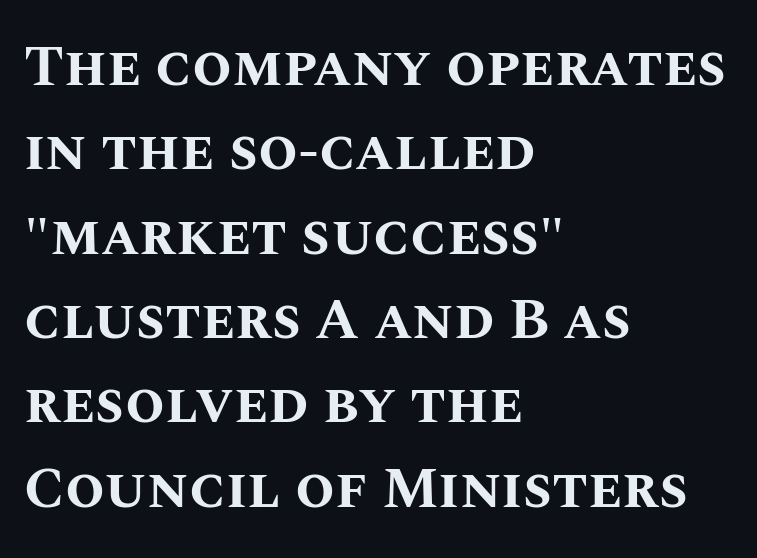
Q: Is the text bold? A: Yes.
Q: Is the text italic (slanted)? A: No, it is upright.
Q: Is the text underlined? A: No.
Q: How is the paragraph aligned? A: Left-aligned.
Q: Is the spacing between letters normal or unusually wide? A: Normal.
Q: Is the spacing between lines tight, normal or loose? A: Normal.
Q: Width (condensed, normal, or wide)? A: Normal.
Q: Stroke contrast? A: Medium.
Q: x-height? A: Large.
Q: Monospaced? A: No.
